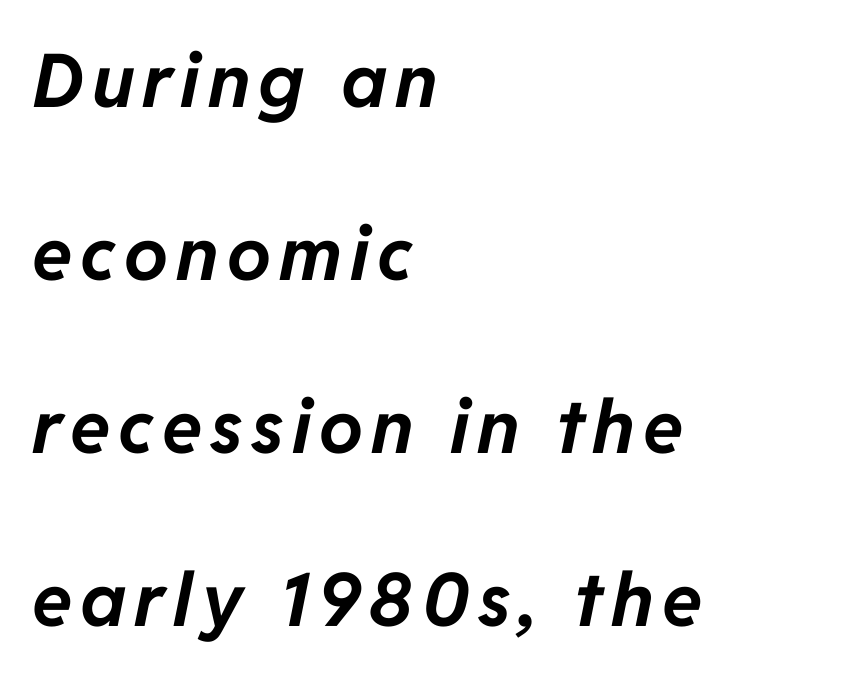
The image shows 74 px bold type, italic (leaning right); set left-aligned, loose line spacing (2.34x), not underlined; low stroke contrast and a medium x-height.
